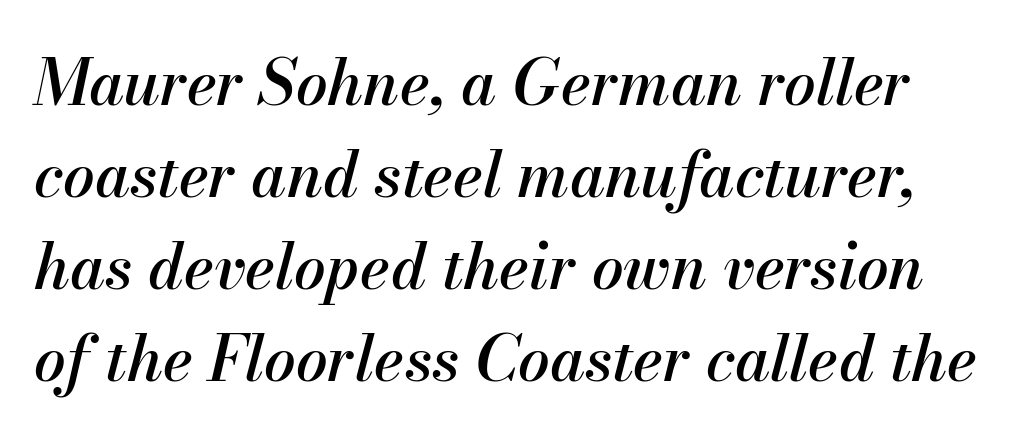
{"italic": "yes", "lean": "right", "slant_degrees": 13, "width": "normal", "stroke_contrast": "medium", "x_height": "small", "monospaced": "no", "underline": "no", "line_spacing": "normal", "line_spacing_ratio": 1.46, "letter_spacing": "normal", "letter_spacing_em": 0.0, "glyph_px": 63}
